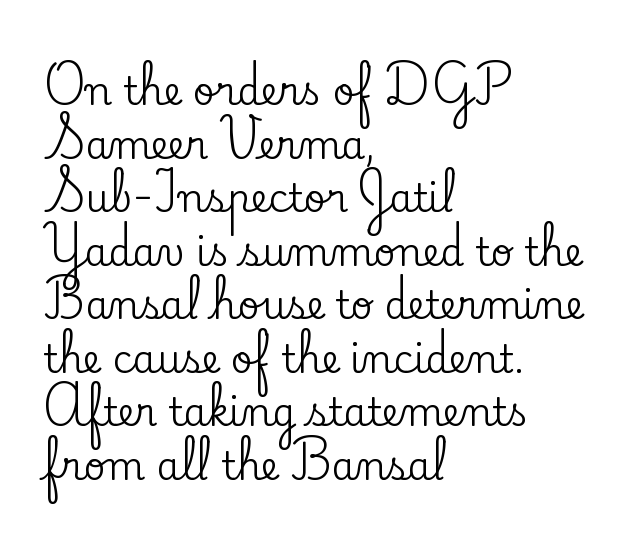
{"serif": "yes", "italic": "no", "width": "normal", "stroke_contrast": "low", "x_height": "small", "monospaced": "no", "underline": "no", "align": "left", "line_spacing": "normal", "line_spacing_ratio": 1.41, "letter_spacing": "normal", "letter_spacing_em": 0.0, "glyph_px": 38}
